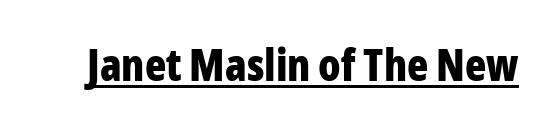
Are there feet on the stems? There aren't — it's a sans. The letters stand upright; this is a roman face. The letterforms sit shoulder to shoulder at normal distance. This is underlined copy, the kind a proofreader might mark for attention.
